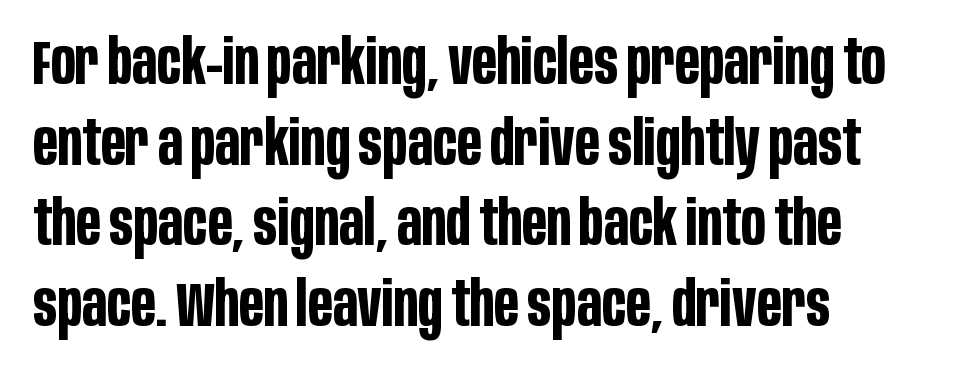
The typography opts for an upright posture over an oblique one. The face used here is proportionally spaced, like ordinary book or web type. Which margin do the lines hug? The left one — the right edge is uneven. Nope, no serifs anywhere on these letters.
